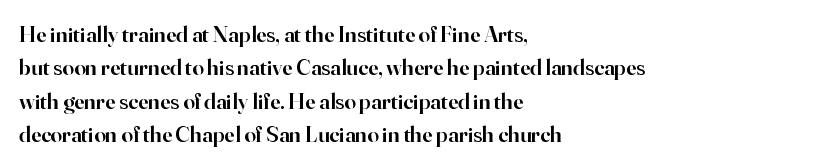
Q: Is the text bold? A: Semi-bold.
Q: Is the text italic (slanted)? A: No, it is upright.
Q: Is the text underlined? A: No.
Q: How is the paragraph aligned? A: Left-aligned.
Q: Is the spacing between letters normal or unusually wide? A: Normal.
Q: Is the spacing between lines tight, normal or loose? A: Normal.
